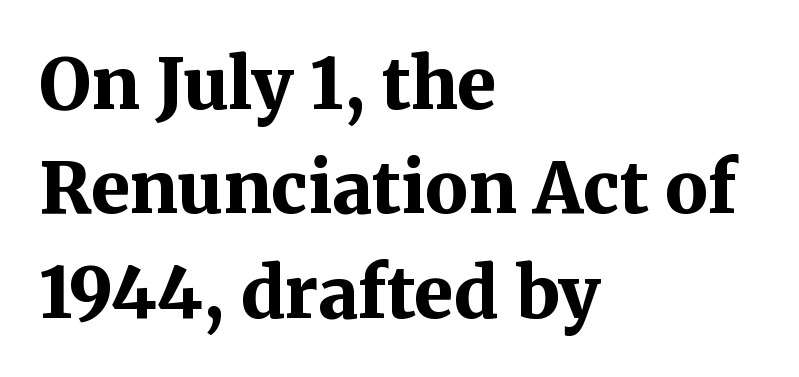
Q: Is the text bold? A: Yes.
Q: Is the text italic (slanted)? A: No, it is upright.
Q: Is the typeface a serif or a sans-serif typeface? A: Serif.
Q: Is the text underlined? A: No.
Q: How is the paragraph aligned? A: Left-aligned.
Q: Is the spacing between letters normal or unusually wide? A: Normal.
Q: Is the spacing between lines tight, normal or loose? A: Normal.
Q: Width (condensed, normal, or wide)? A: Normal.
Q: Stroke contrast? A: Medium.
Q: x-height? A: Medium.
Q: Monospaced? A: No.
